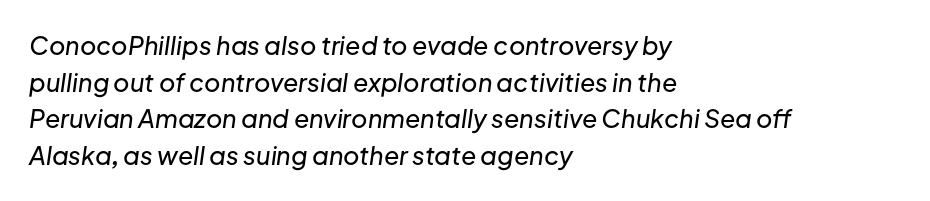
Q: Is the text italic (slanted)? A: Yes, it leans right by about 8 degrees.
Q: Is the text underlined? A: No.
Q: How is the paragraph aligned? A: Left-aligned.
Q: Is the spacing between letters normal or unusually wide? A: Normal.
Q: Is the spacing between lines tight, normal or loose? A: Normal.
